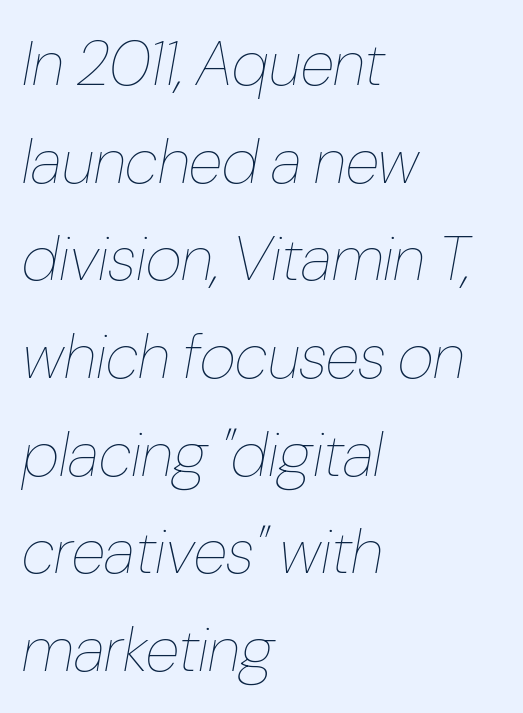
Q: Is the text bold? A: No.
Q: Is the text italic (slanted)? A: Yes, it leans right by about 10 degrees.
Q: Is the text underlined? A: No.
Q: How is the paragraph aligned? A: Left-aligned.
Q: Is the spacing between letters normal or unusually wide? A: Normal.
Q: Is the spacing between lines tight, normal or loose? A: Normal.
Q: Width (condensed, normal, or wide)? A: Condensed.
Q: Stroke contrast? A: Low.
Q: x-height? A: Medium.
Q: Monospaced? A: No.
